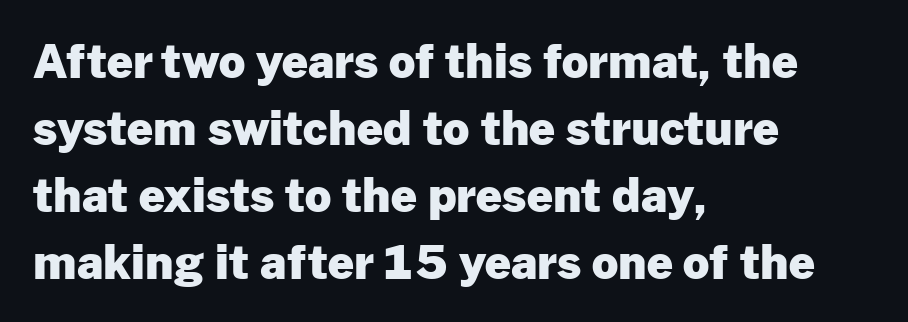
Q: Is the text bold? A: Yes.
Q: Is the text italic (slanted)? A: No, it is upright.
Q: Is the typeface a serif or a sans-serif typeface? A: Sans-serif.
Q: Is the text underlined? A: No.
Q: How is the paragraph aligned? A: Left-aligned.
Q: Is the spacing between letters normal or unusually wide? A: Normal.
Q: Is the spacing between lines tight, normal or loose? A: Normal.
Q: Width (condensed, normal, or wide)? A: Normal.
Q: Stroke contrast? A: Low.
Q: x-height? A: Medium.
Q: Monospaced? A: No.
